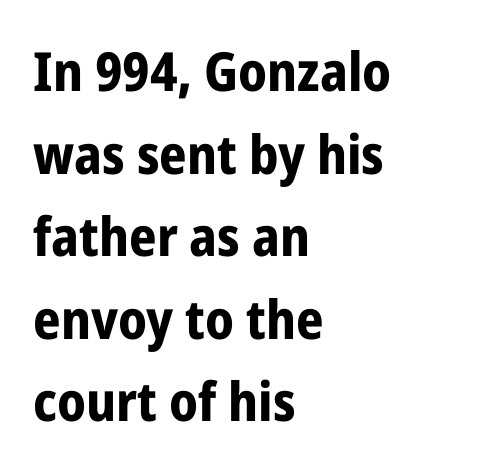
The image shows 54 px bold, condensed sans-serif type, upright; set left-aligned, normal line spacing (1.53x), normal letter spacing, not underlined; low stroke contrast and a medium x-height.
